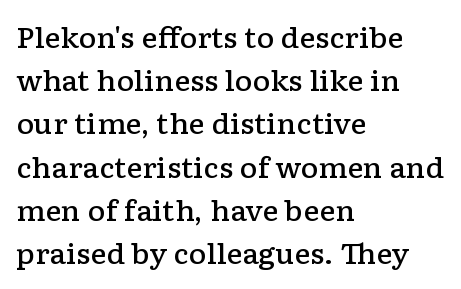
The image shows 27 px text type, upright; set left-aligned, normal line spacing (1.6x), normal letter spacing, not underlined.
